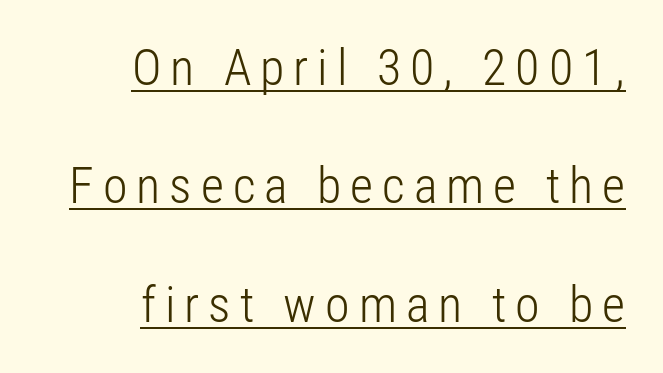
Leftover space on each line is placed entirely before the opening word. Stem width sits at or under what a default text font uses. Each letter's strokes conclude bluntly, with no projecting serifs. Do the characters align in a grid? No, the font is proportional. It's the straight-up-and-down kind of type. The line-height multiplier appears high, well above default.
